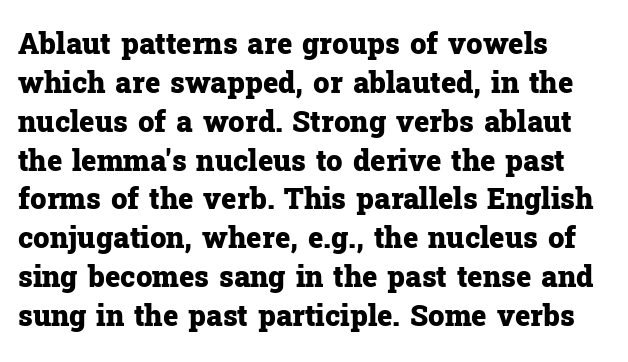
Q: Is the text bold? A: Yes.
Q: Is the text italic (slanted)? A: No, it is upright.
Q: Is the typeface a serif or a sans-serif typeface? A: Serif.
Q: Is the text underlined? A: No.
Q: How is the paragraph aligned? A: Left-aligned.
Q: Is the spacing between letters normal or unusually wide? A: Normal.
Q: Is the spacing between lines tight, normal or loose? A: Normal.
Q: Width (condensed, normal, or wide)? A: Normal.
Q: Stroke contrast? A: Low.
Q: x-height? A: Medium.
Q: Monospaced? A: No.
